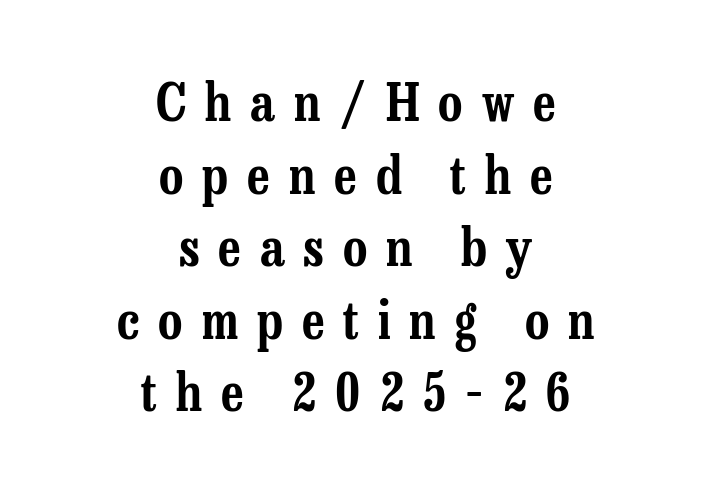
This rendering features lettering with no underline. The letters advance in unequal steps, a hallmark of proportional type. Is there much room between lines? A standard amount, neither cramped nor airy. Characters remain perfectly vertical along every line.
